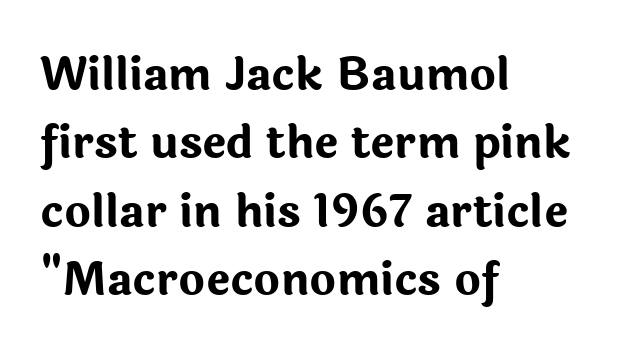
In terms of leading, this rendering sits right in the middle. The tracking reads as untouched default to a designer's eye. These lines are rendered in a variable-pitch font. These lines were composed using upright roman letters. Stroke thickness is high; the sample reads as a true bold. Words float on clear page, feet unadorned.
